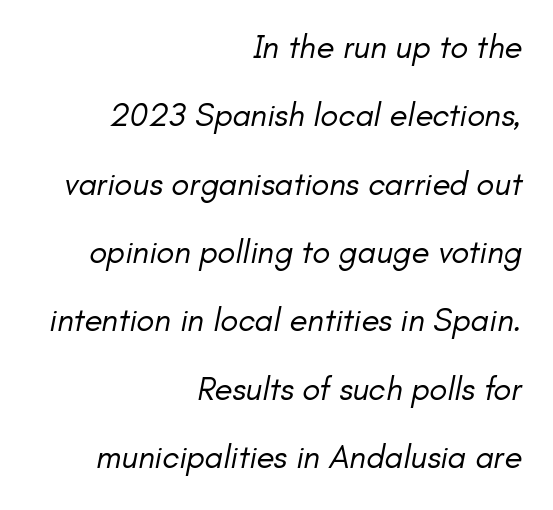
The image shows 33 px regular-weight sans-serif type; set right-aligned, loose line spacing (2.07x), normal letter spacing, not underlined; low stroke contrast and a small x-height.
